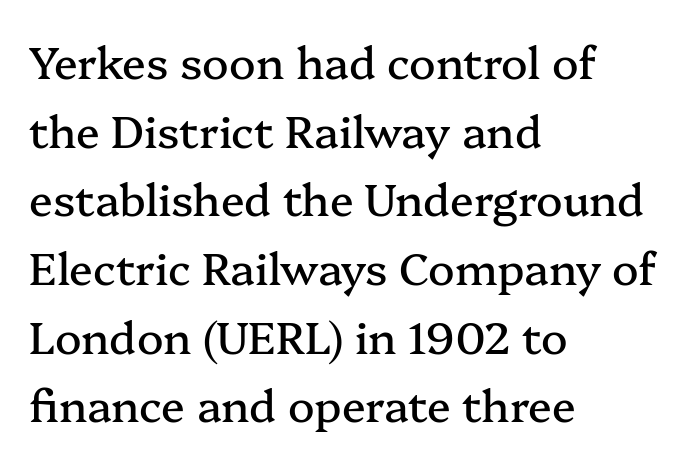
{"serif": "yes", "italic": "no", "width": "normal", "stroke_contrast": "medium", "x_height": "medium", "monospaced": "no", "underline": "no", "align": "left", "line_spacing": "normal", "line_spacing_ratio": 1.56, "letter_spacing": "normal", "letter_spacing_em": 0.0, "glyph_px": 44}
